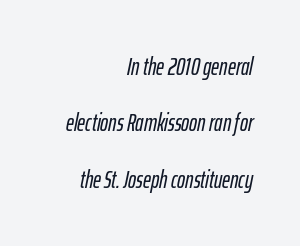
The image shows 24 px text type, italic (leaning right); set right-aligned, loose line spacing (2.35x), normal letter spacing, not underlined.
